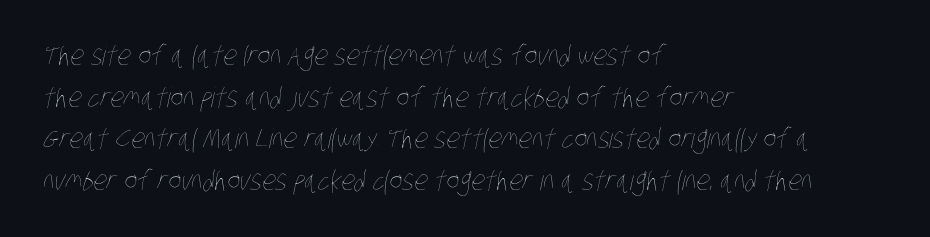
Here the glyphs are tracked normally, forming tight word shapes. This block has exactly the height ordinary leading produces. The setting favours the left margin, as ordinary paragraphs usually do. Type without underlining.
